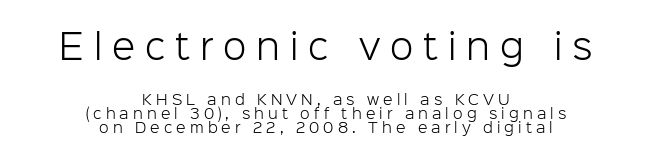
The image shows 34 px light sans-serif type, upright; set centered, tight line spacing (0.99x), unusually wide letter spacing (+0.29 em), not underlined; the first (top) block is 2.43x larger; low stroke contrast and a medium x-height.
